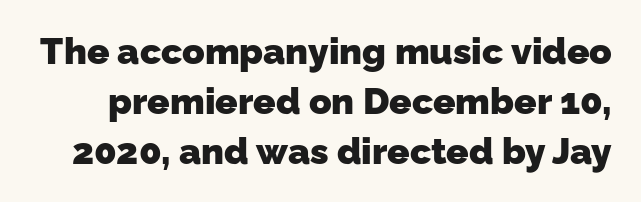
Typographically, this falls in the sans-serif category. Thick stems and heavy bowls — unmistakably bold. These lines sit exactly where default settings would place them. Nobody touched the tracking dial on this one.
